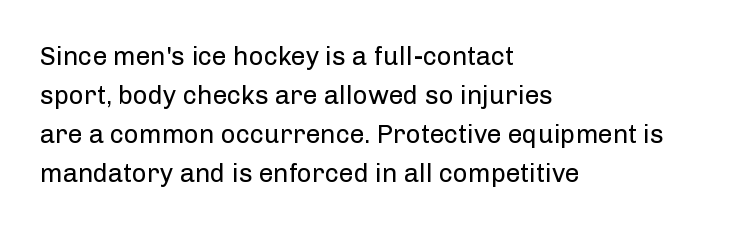
Each new line begins a customary step beneath the previous one. Students, note that the glyphs here touch the page at normal intervals. Letters rest on an invisible, unmarked baseline. Posture: upright roman.
